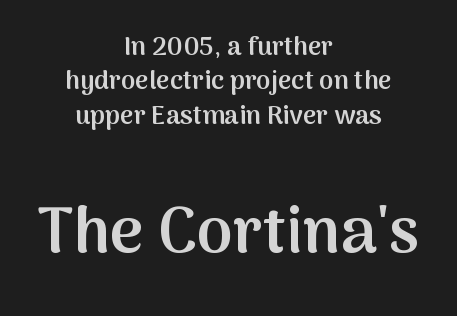
{"serif": "no", "italic": "no", "bold": "semi", "weight": "semibold", "width": "normal", "stroke_contrast": "medium", "x_height": "medium", "monospaced": "no", "underline": "no", "align": "center", "line_spacing": "normal", "line_spacing_ratio": 1.32, "letter_spacing": "normal", "letter_spacing_em": 0.0, "larger_block": "second", "size_ratio": 2.5, "glyph_px": 65}
